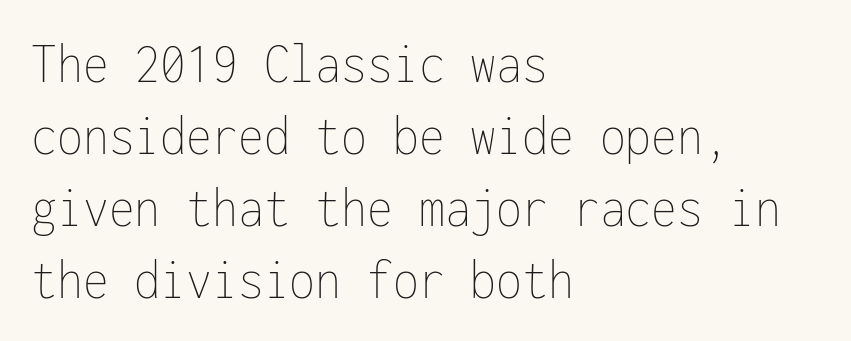
Q: Is the text bold? A: No.
Q: Is the text italic (slanted)? A: No, it is upright.
Q: Is the text underlined? A: No.
Q: How is the paragraph aligned? A: Left-aligned.
Q: Is the spacing between letters normal or unusually wide? A: Normal.
Q: Width (condensed, normal, or wide)? A: Condensed.
Q: Stroke contrast? A: Low.
Q: x-height? A: Medium.
Q: Monospaced? A: Yes.
